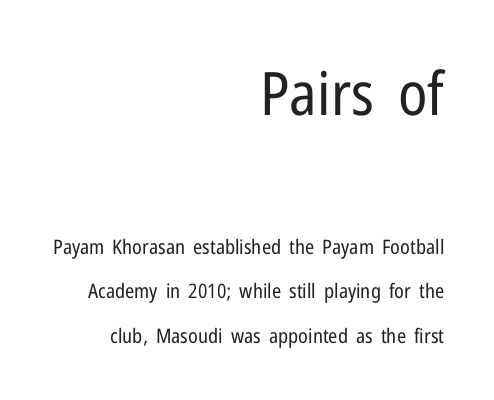
Does the copy run flush right? Yes — the right margin is perfectly even. Note the varied advance widths — an 'i' is clearly narrower than an 'm'. A student would notice the top passage is typeset larger than what follows. Is there much room between lines? Yes — plenty of vertical air separates them. Descender tails drop into unmarked territory. Is this a sans? Yes — the strokes have no serifs.
